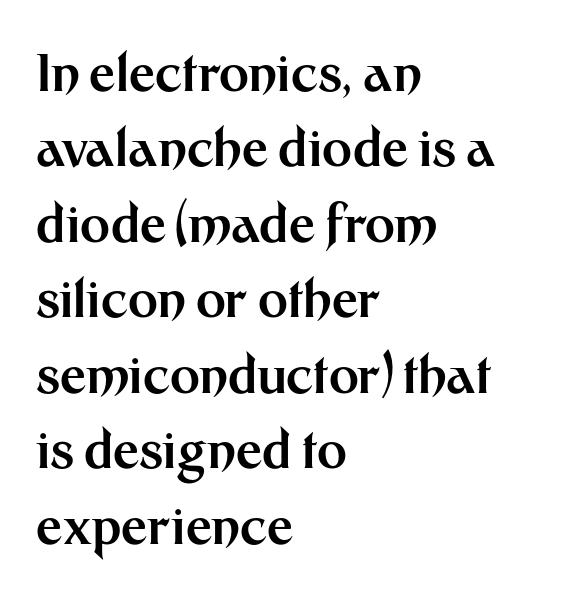
Q: Is the text bold? A: Yes.
Q: Is the text italic (slanted)? A: No, it is upright.
Q: Is the typeface a serif or a sans-serif typeface? A: Sans-serif.
Q: Is the text underlined? A: No.
Q: How is the paragraph aligned? A: Left-aligned.
Q: Is the spacing between letters normal or unusually wide? A: Normal.
Q: Is the spacing between lines tight, normal or loose? A: Normal.
Q: Width (condensed, normal, or wide)? A: Normal.
Q: Stroke contrast? A: Medium.
Q: x-height? A: Medium.
Q: Monospaced? A: No.
